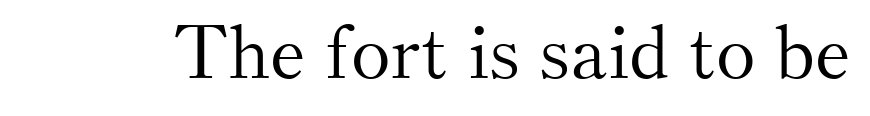
Does the type have serifs? Yes, each stem ends in a small foot. The gap between lines stays unmarked. This is the regular roman posture of the typeface. Compared with typical body copy, the letter spacing here is the same. Is this a fixed-width face? No — the glyphs have proportional, varying widths.
